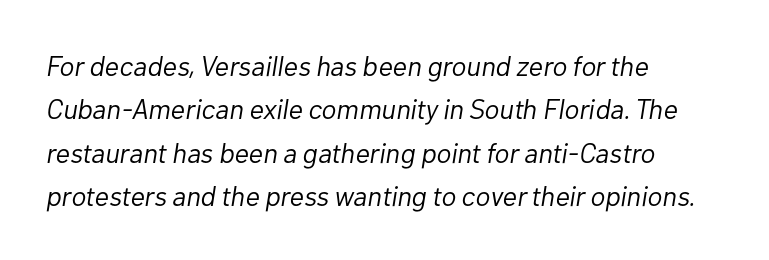
{"italic": "yes", "lean": "right", "slant_degrees": 10, "bold": "no", "weight": "light", "width": "normal", "stroke_contrast": "low", "x_height": "medium", "monospaced": "no", "underline": "no", "align": "left", "line_spacing": "normal", "line_spacing_ratio": 1.55, "letter_spacing": "normal", "letter_spacing_em": 0.0, "glyph_px": 28}
